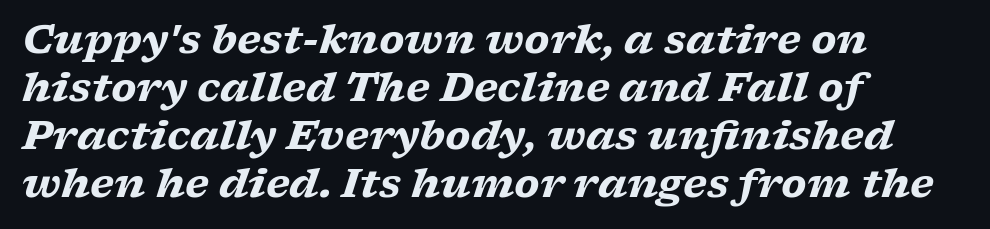
The image shows 40 px heavy, wide serif type, italic (leaning right); set left-aligned, line spacing 1.2x, normal letter spacing, not underlined; low stroke contrast and a medium x-height.
